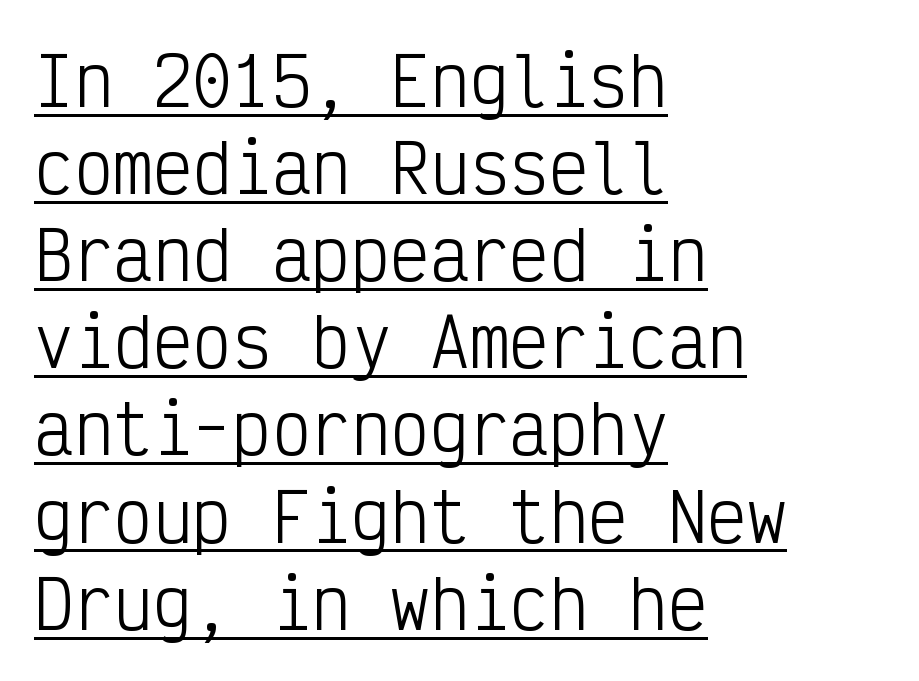
Q: Is the text bold? A: No.
Q: Is the text italic (slanted)? A: No, it is upright.
Q: Is the typeface a serif or a sans-serif typeface? A: Sans-serif.
Q: Is the text underlined? A: Yes.
Q: How is the paragraph aligned? A: Left-aligned.
Q: Is the spacing between letters normal or unusually wide? A: Normal.
Q: Is the spacing between lines tight, normal or loose? A: Normal.
Q: Width (condensed, normal, or wide)? A: Condensed.
Q: Stroke contrast? A: Low.
Q: x-height? A: Medium.
Q: Monospaced? A: Yes.
